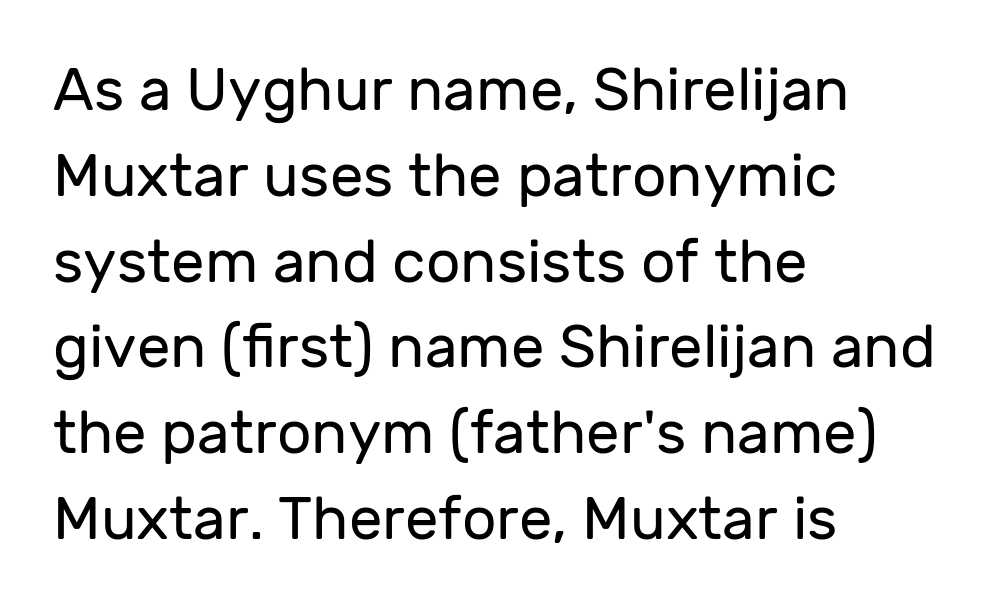
Short note: letters normally spaced. Type without underlining. Serifs: no, the terminals of the letterforms are clean. The font sits on the lighter half of the weight spectrum, regular included. Casual observation: everything's shoved over to the left. Summary of vertical rhythm: regular, with standard interline spacing.
